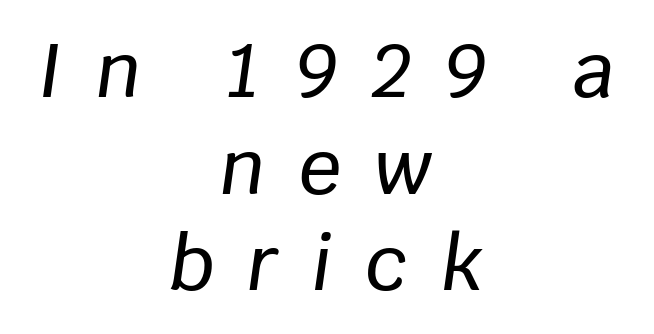
{"italic": "yes", "lean": "right", "slant_degrees": 8, "width": "normal", "stroke_contrast": "low", "x_height": "large", "monospaced": "no", "underline": "no", "align": "center", "line_spacing": "normal", "line_spacing_ratio": 1.29, "letter_spacing": "wide", "letter_spacing_em": 0.44, "glyph_px": 75}
